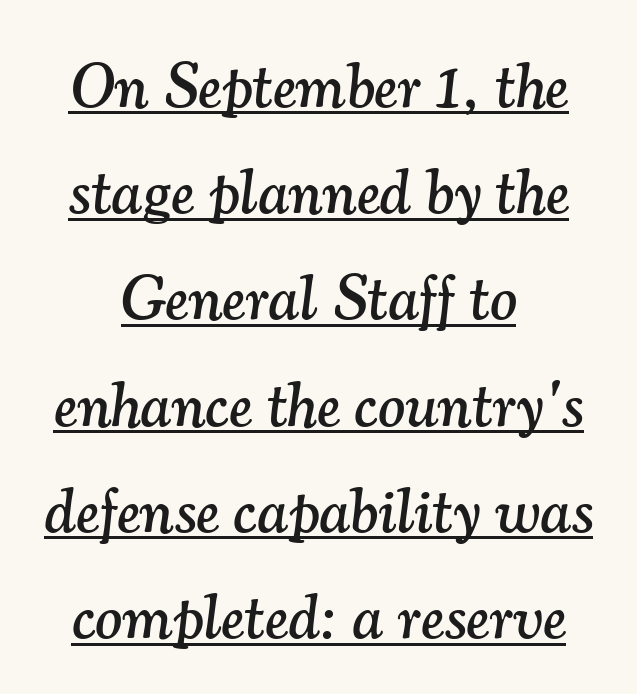
{"serif": "yes", "italic": "yes", "lean": "right", "slant_degrees": 7, "width": "normal", "stroke_contrast": "medium", "x_height": "small", "monospaced": "no", "underline": "yes", "align": "center", "line_spacing": "normal", "line_spacing_ratio": 1.66, "letter_spacing": "normal", "letter_spacing_em": 0.0, "glyph_px": 64}
